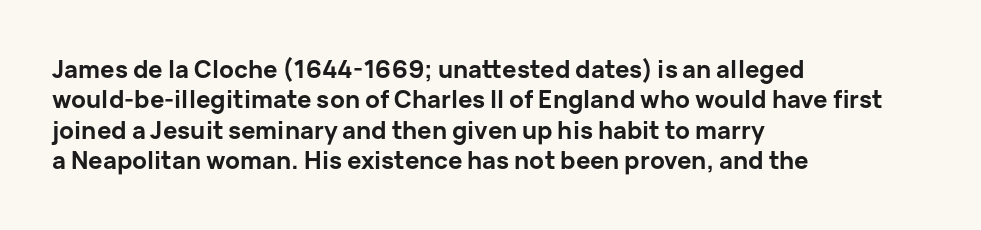
{"italic": "no", "bold": "yes", "underline": "no", "align": "left", "line_spacing": "normal", "line_spacing_ratio": 1.27, "letter_spacing": "normal", "letter_spacing_em": 0.0, "glyph_px": 24}
